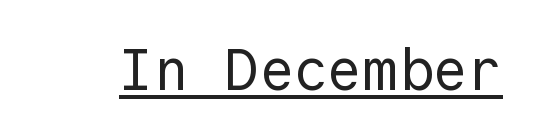
Q: Is the text bold? A: No.
Q: Is the text italic (slanted)? A: No, it is upright.
Q: Is the typeface a serif or a sans-serif typeface? A: Sans-serif.
Q: Is the text underlined? A: Yes.
Q: Is the spacing between letters normal or unusually wide? A: Normal.
Q: Width (condensed, normal, or wide)? A: Normal.
Q: x-height? A: Medium.
Q: Monospaced? A: Yes.
